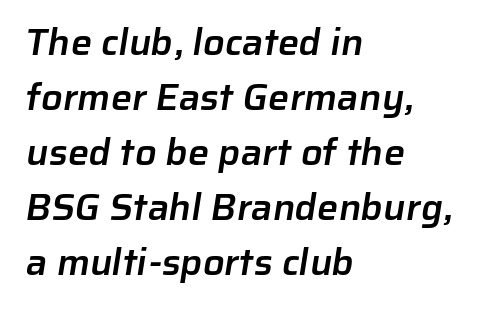
Examine the stroke ends and you'll find no serifs. The space beneath each line is pristine and unruled. Alignment: flush left. The face used here is a semibold: visibly heavier than regular, lighter than bold. The rendering uses a moderate line-height, typical for paragraphs.
